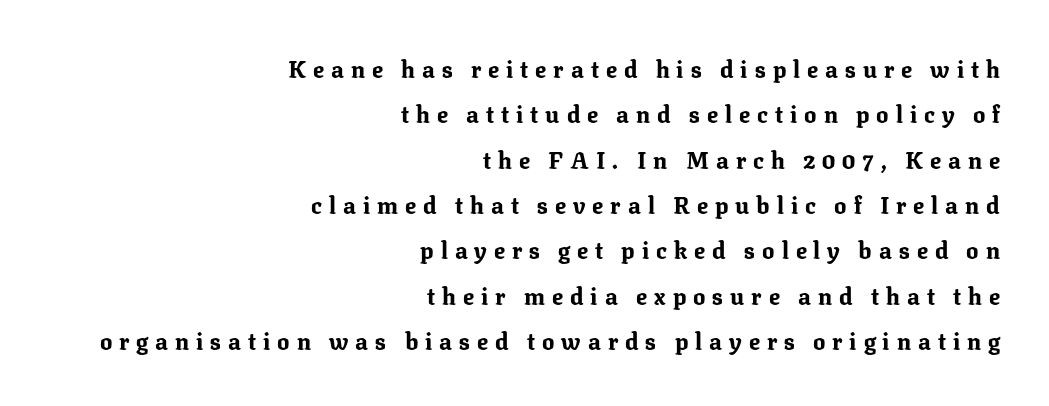
{"italic": "no", "bold": "yes", "underline": "no", "align": "right", "line_spacing": "loose", "line_spacing_ratio": 1.97, "letter_spacing": "wide", "letter_spacing_em": 0.3, "glyph_px": 23}
